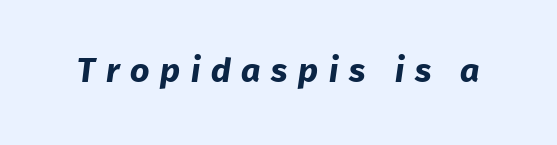
Letters rest on an invisible, unmarked baseline. A typesetter would call this proportional, since set widths differ per character. The letterforms stand isolated, each surrounded by extra space. The sample has been set heavy, in full bold.
